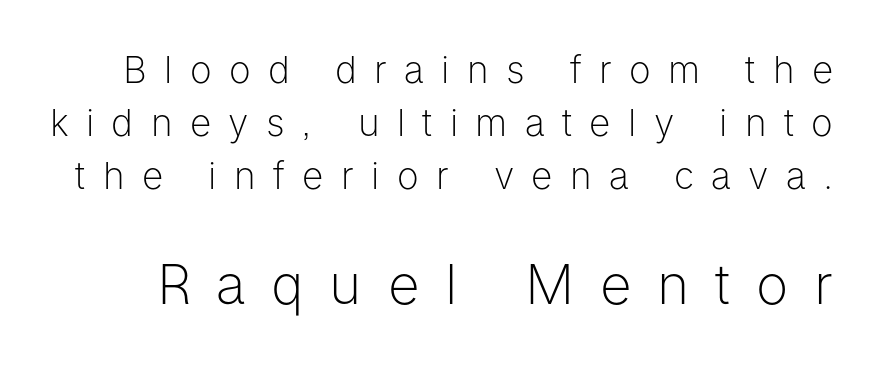
{"serif": "no", "italic": "no", "bold": "no", "weight": "light", "width": "normal", "stroke_contrast": "low", "x_height": "medium", "monospaced": "no", "underline": "no", "line_spacing": "normal", "line_spacing_ratio": 1.43, "letter_spacing": "wide", "letter_spacing_em": 0.47, "larger_block": "second", "size_ratio": 1.49, "glyph_px": 55}
